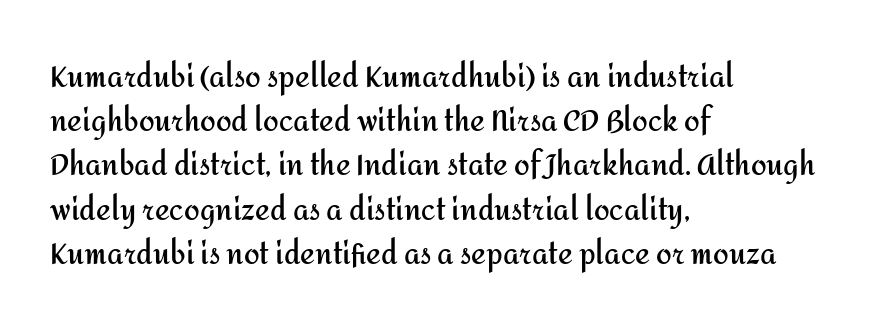
{"serif": "no", "italic": "no", "bold": "yes", "weight": "semibold", "width": "normal", "stroke_contrast": "medium", "x_height": "medium", "monospaced": "no", "underline": "no", "align": "left", "line_spacing": "normal", "line_spacing_ratio": 1.58, "letter_spacing": "normal", "letter_spacing_em": 0.0, "glyph_px": 28}
